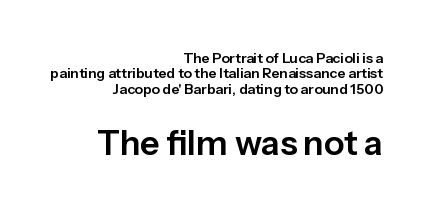
A typesetter would mark this as roman, not italic. Unmarked baselines from the first word to the last. Is this a fixed-width face? No — the glyphs have proportional, varying widths. Type style note: lacks serifs.
